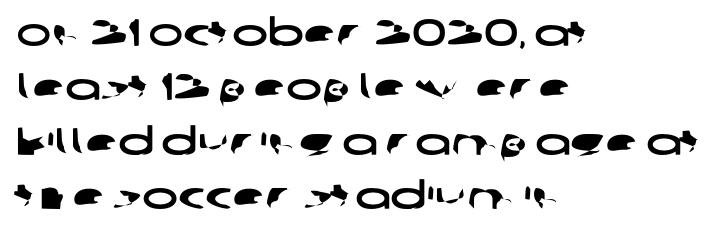
Q: Is the typeface a serif or a sans-serif typeface? A: Sans-serif.
Q: Is the text underlined? A: No.
Q: How is the paragraph aligned? A: Left-aligned.
Q: Is the spacing between letters normal or unusually wide? A: Normal.
Q: Is the spacing between lines tight, normal or loose? A: Normal.
Q: Width (condensed, normal, or wide)? A: Wide.
Q: Stroke contrast? A: Low.
Q: x-height? A: Large.
Q: Monospaced? A: No.
